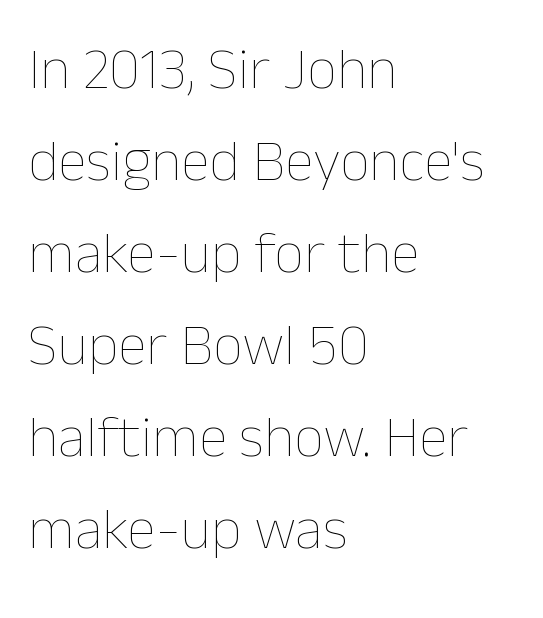
The image shows 59 px thin type, upright; set left-aligned, normal line spacing (1.56x), normal letter spacing, not underlined; low stroke contrast and a medium x-height.
